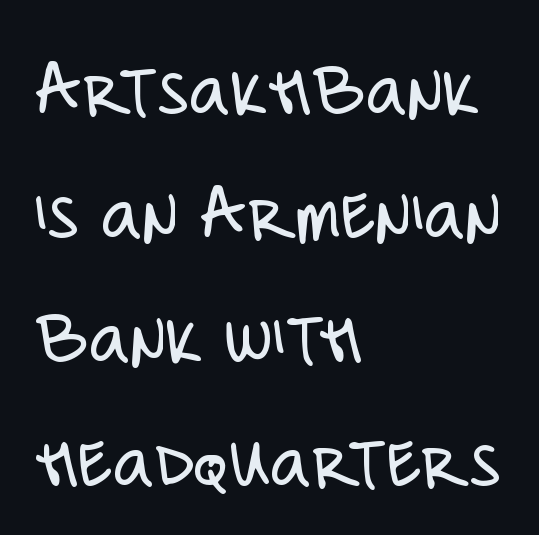
The type sits square on the baseline with zero lean. The typesetter chose a ragged-right arrangement here. Nothing heavy about these letters — not bold at all. The line texture is even and compact thanks to regular tracking. The gap between lines stays unmarked.
